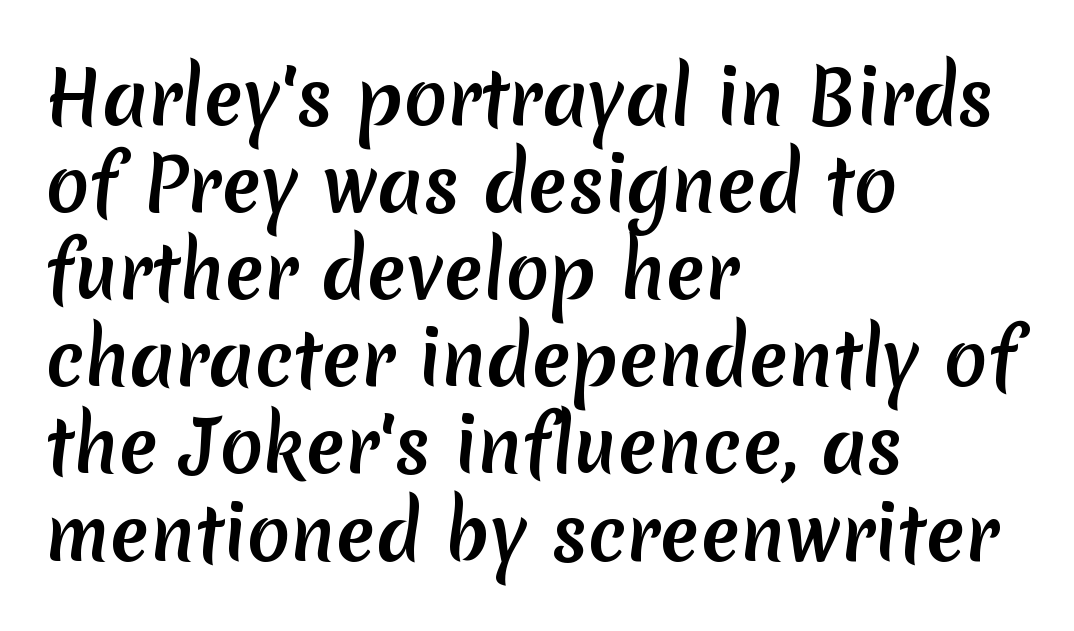
The image shows 72 px sans-serif type; set left-aligned, line spacing 1.21x, normal letter spacing, not underlined; medium stroke contrast and a medium x-height.
